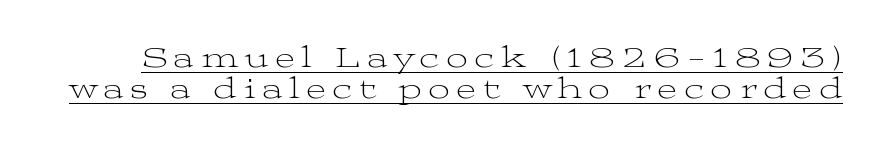
The image shows 30 px light, wide serif type, upright; set tight line spacing (1.03x), unusually wide letter spacing (+0.24 em), underlined; medium stroke contrast and a medium x-height.
